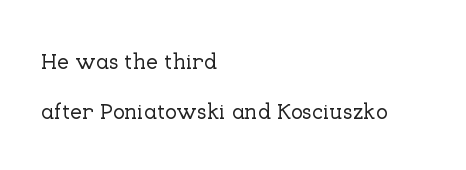
Q: Is the text italic (slanted)? A: No, it is upright.
Q: Is the text underlined? A: No.
Q: How is the paragraph aligned? A: Left-aligned.
Q: Is the spacing between letters normal or unusually wide? A: Normal.
Q: Is the spacing between lines tight, normal or loose? A: Loose.
